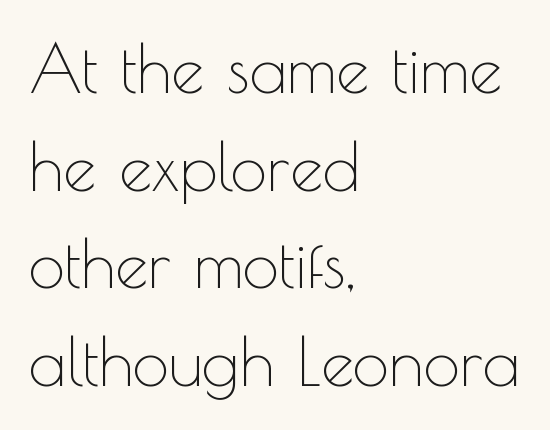
{"serif": "no", "italic": "no", "bold": "no", "weight": "thin", "width": "normal", "x_height": "small", "monospaced": "no", "underline": "no", "align": "left", "line_spacing": "normal", "line_spacing_ratio": 1.48, "letter_spacing": "normal", "letter_spacing_em": 0.0, "glyph_px": 66}
